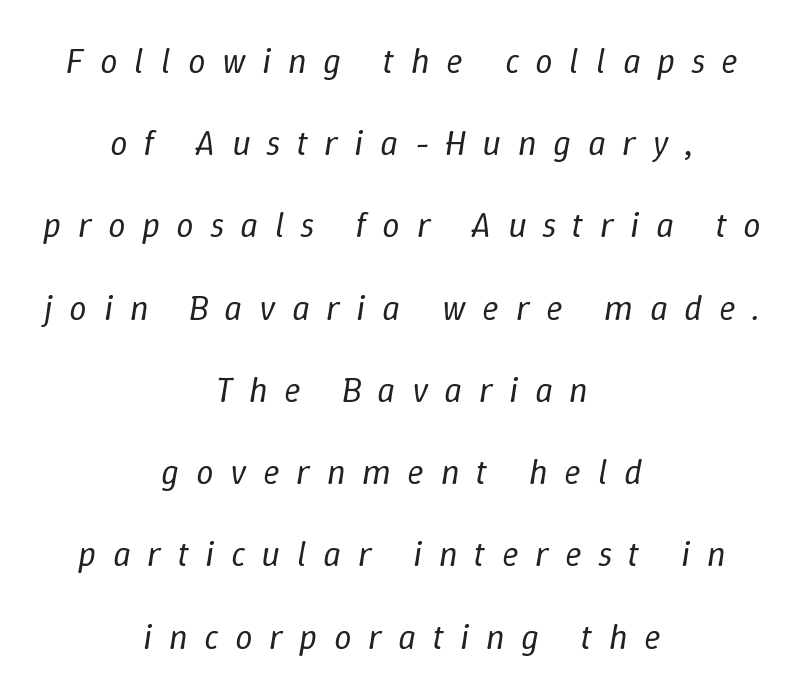
The space directly below the letters is spotless. Leading: increased. The paragraph has two soft edges and a firm central axis. The font sits on the lighter half of the weight spectrum, regular included.
